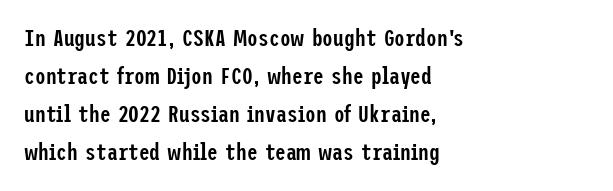
{"italic": "no", "bold": "semi", "underline": "no", "align": "left", "line_spacing": "normal", "line_spacing_ratio": 1.59, "letter_spacing": "normal", "letter_spacing_em": 0.0, "glyph_px": 24}
